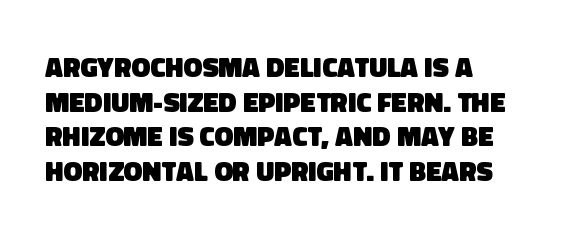
Q: Is the text bold? A: Yes.
Q: Is the typeface a serif or a sans-serif typeface? A: Sans-serif.
Q: Is the text underlined? A: No.
Q: How is the paragraph aligned? A: Left-aligned.
Q: Is the spacing between letters normal or unusually wide? A: Normal.
Q: Width (condensed, normal, or wide)? A: Normal.
Q: Stroke contrast? A: Low.
Q: x-height? A: Large.
Q: Monospaced? A: No.
